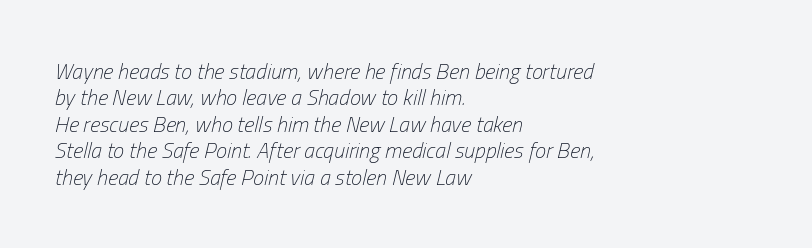
Q: Is the text bold? A: No.
Q: Is the text italic (slanted)? A: Yes, it leans right by about 13 degrees.
Q: Is the text underlined? A: No.
Q: How is the paragraph aligned? A: Left-aligned.
Q: Is the spacing between letters normal or unusually wide? A: Normal.
